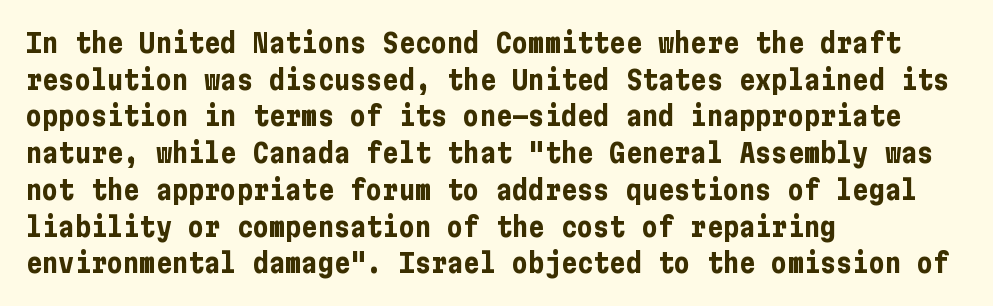
{"italic": "no", "bold": "yes", "underline": "no", "align": "left", "line_spacing": "normal", "line_spacing_ratio": 1.36, "letter_spacing": "normal", "letter_spacing_em": 0.0, "glyph_px": 27}
